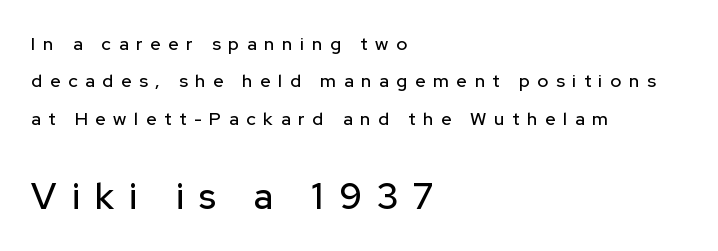
Q: Is the text italic (slanted)? A: No, it is upright.
Q: Is the typeface a serif or a sans-serif typeface? A: Sans-serif.
Q: Is the text underlined? A: No.
Q: How is the paragraph aligned? A: Left-aligned.
Q: Is the spacing between letters normal or unusually wide? A: Unusually wide.
Q: Is the spacing between lines tight, normal or loose? A: Loose.
Q: Which block of text is set in a larger size, the first (top) or the second (bottom)? A: The second (bottom) one.
Q: Width (condensed, normal, or wide)? A: Normal.
Q: Stroke contrast? A: Low.
Q: x-height? A: Medium.
Q: Monospaced? A: No.
